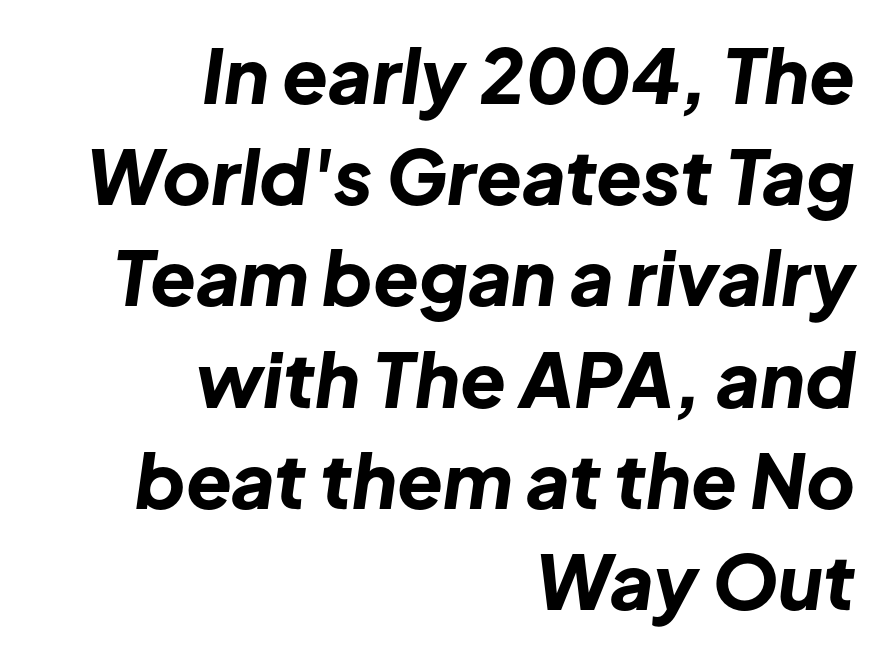
Q: Is the text bold? A: Yes.
Q: Is the text italic (slanted)? A: Yes, it leans right by about 8 degrees.
Q: Is the text underlined? A: No.
Q: How is the paragraph aligned? A: Right-aligned.
Q: Is the spacing between letters normal or unusually wide? A: Normal.
Q: Is the spacing between lines tight, normal or loose? A: Normal.
Q: Width (condensed, normal, or wide)? A: Normal.
Q: Stroke contrast? A: Low.
Q: x-height? A: Medium.
Q: Monospaced? A: No.
